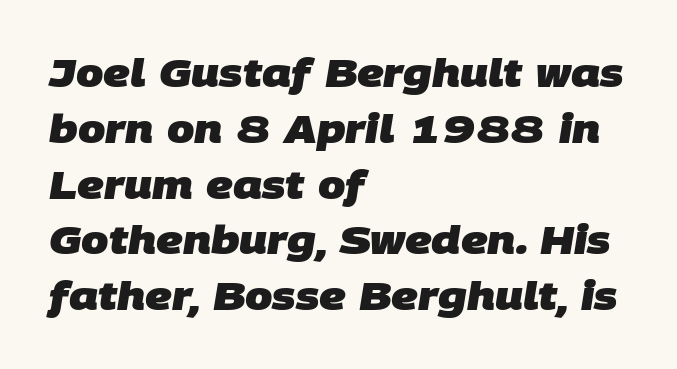
The image shows 39 px heavy sans-serif type; set left-aligned, normal line spacing (1.43x), normal letter spacing, not underlined; low stroke contrast and a large x-height.
